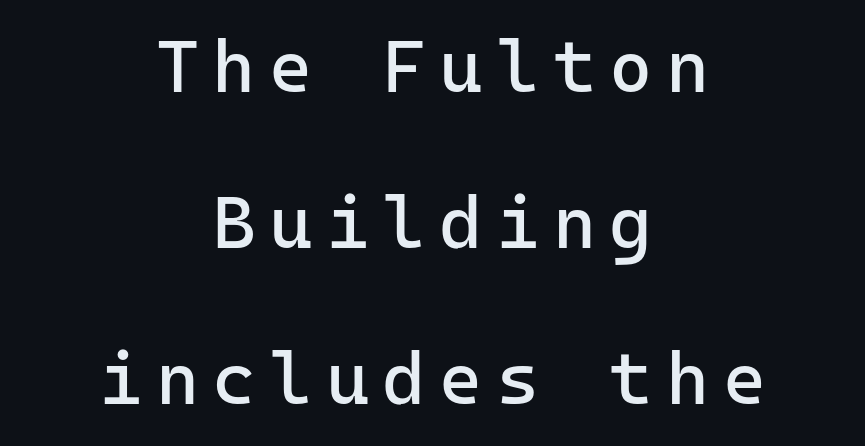
{"serif": "no", "italic": "no", "bold": "no", "weight": "regular", "width": "normal", "stroke_contrast": "low", "x_height": "medium", "underline": "no", "align": "center", "line_spacing": "loose", "line_spacing_ratio": 2.11, "glyph_px": 74}
